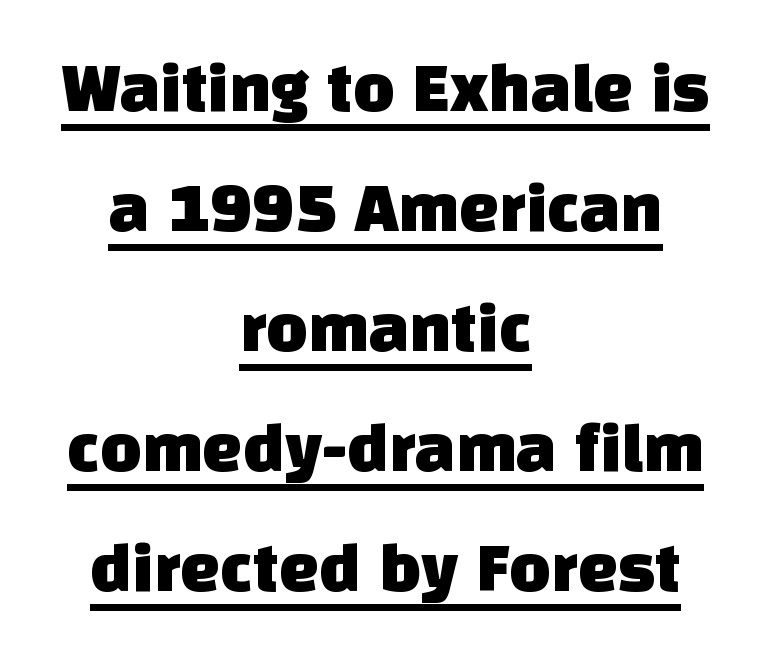
The image shows 71 px sans-serif type; set centered, normal line spacing (1.69x), normal letter spacing, underlined; low stroke contrast and a large x-height.
